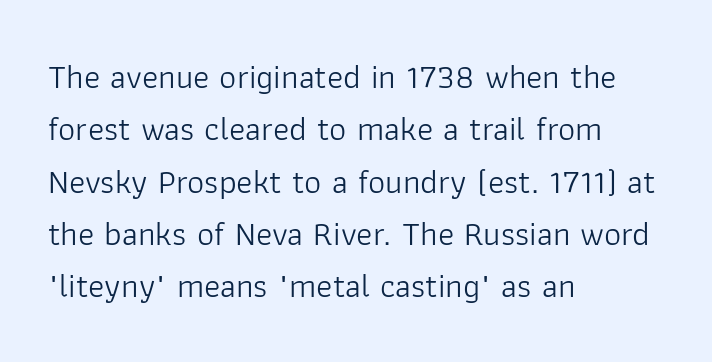
Q: Is the text bold? A: No.
Q: Is the text italic (slanted)? A: No, it is upright.
Q: Is the typeface a serif or a sans-serif typeface? A: Sans-serif.
Q: Is the text underlined? A: No.
Q: How is the paragraph aligned? A: Left-aligned.
Q: Is the spacing between letters normal or unusually wide? A: Normal.
Q: Is the spacing between lines tight, normal or loose? A: Normal.
Q: Width (condensed, normal, or wide)? A: Normal.
Q: Stroke contrast? A: Low.
Q: x-height? A: Medium.
Q: Monospaced? A: No.
